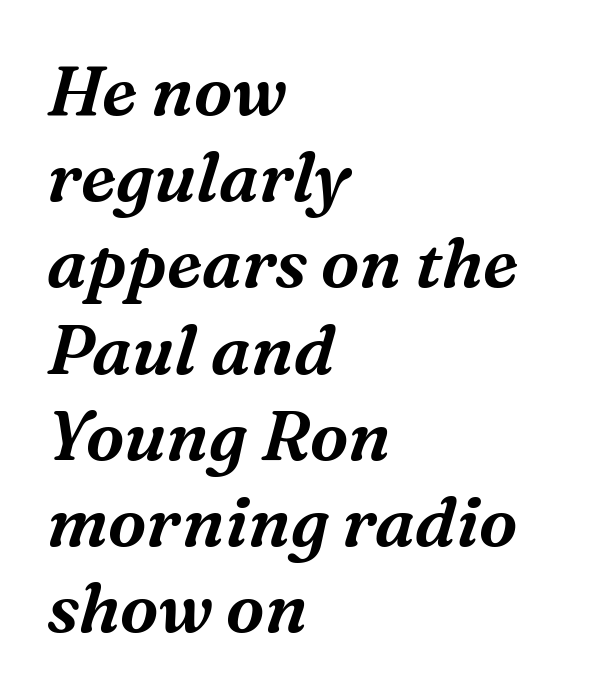
Q: Is the text italic (slanted)? A: Yes, it leans right by about 16 degrees.
Q: Is the typeface a serif or a sans-serif typeface? A: Serif.
Q: Is the text underlined? A: No.
Q: How is the paragraph aligned? A: Left-aligned.
Q: Is the spacing between letters normal or unusually wide? A: Normal.
Q: Is the spacing between lines tight, normal or loose? A: Normal.
Q: Width (condensed, normal, or wide)? A: Normal.
Q: Stroke contrast? A: Medium.
Q: x-height? A: Medium.
Q: Monospaced? A: No.
